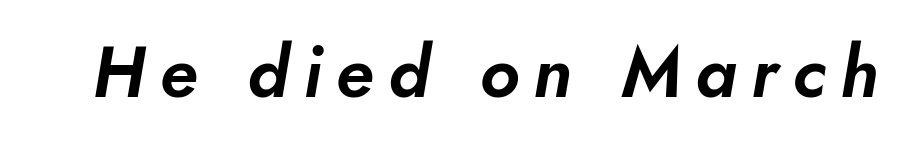
Glance below the letters and you will spot only blank space. Between one letter and the next there's a generous, obvious gap. A typesetter would call this proportional, since set widths differ per character. The axis of the letterforms is tilted away from vertical.
